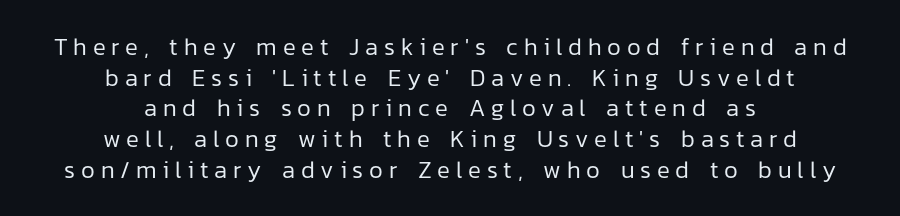
When letters stand straight like this, we call the style roman or upright. The typesetting does not lean heavy: it is not bold. Notice how the passage keeps no hard edge, just a central spine. Has an underline been added? It has not. Interline gaps are of average width in this sample.
